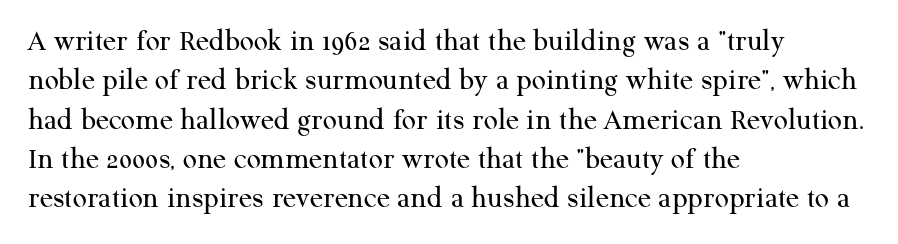
Is this a fixed-width face? No — the glyphs have proportional, varying widths. Summary of weight: not heavy and not bold. Unlike italic type, these characters show no tilt at all. This rendering employs a face with finishing strokes, i.e., a serif. Descender tails drop into unmarked territory. Whoever set this chose a conventional vertical rhythm.
